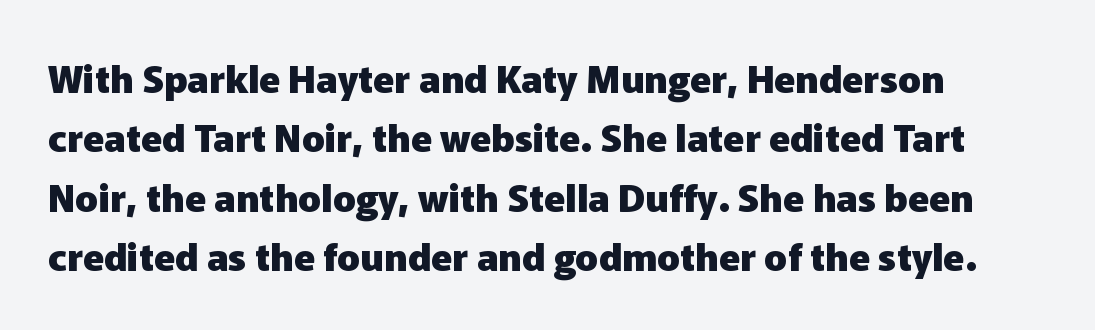
Q: Is the text bold? A: Yes.
Q: Is the text italic (slanted)? A: No, it is upright.
Q: Is the typeface a serif or a sans-serif typeface? A: Sans-serif.
Q: Is the text underlined? A: No.
Q: How is the paragraph aligned? A: Left-aligned.
Q: Is the spacing between letters normal or unusually wide? A: Normal.
Q: Is the spacing between lines tight, normal or loose? A: Normal.
Q: Width (condensed, normal, or wide)? A: Normal.
Q: Stroke contrast? A: Low.
Q: x-height? A: Medium.
Q: Monospaced? A: No.
